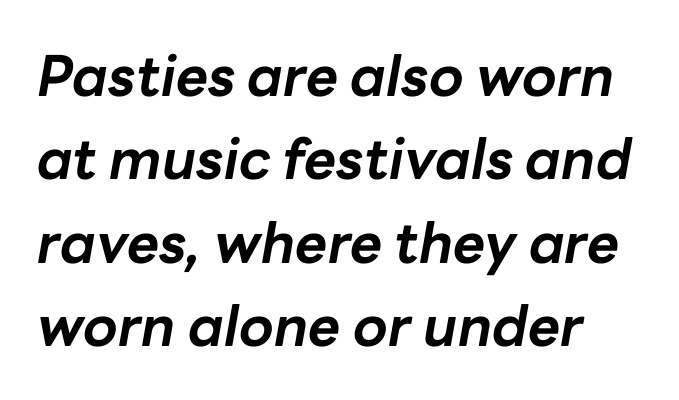
Letters rest on an invisible, unmarked baseline. Bold? Absolutely — the strokes are thick and heavy. Note the varied advance widths — an 'i' is clearly narrower than an 'm'. Glyph-to-glyph distance matches everyday printed text.
